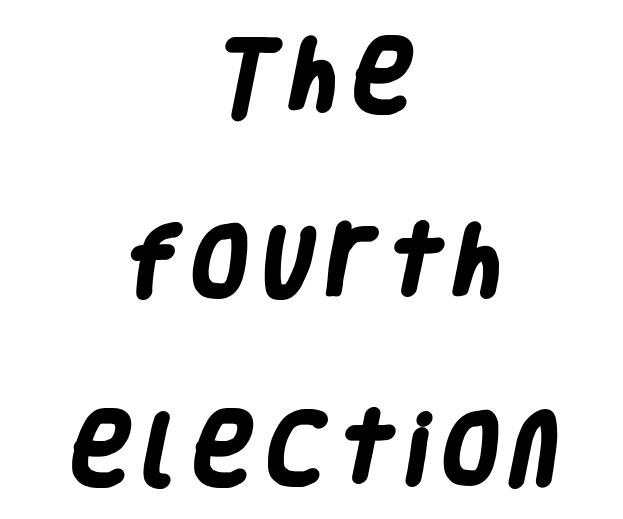
{"serif": "no", "bold": "yes", "weight": "heavy", "width": "condensed", "stroke_contrast": "low", "x_height": "large", "monospaced": "no", "underline": "no", "align": "center", "line_spacing": "loose", "line_spacing_ratio": 2.36, "letter_spacing": "wide", "letter_spacing_em": 0.2, "glyph_px": 79}
